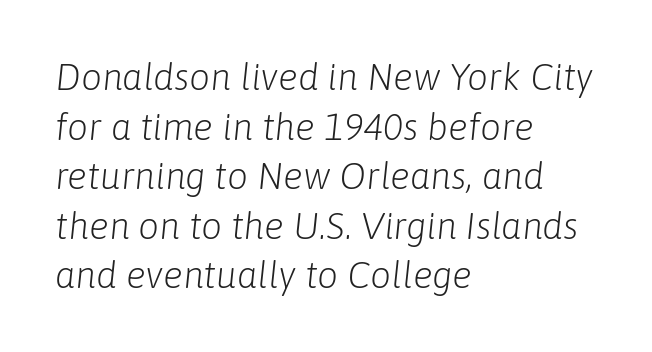
The image shows 37 px light type, italic (leaning right); set left-aligned, normal line spacing (1.34x), normal letter spacing, not underlined; low stroke contrast and a medium x-height.
